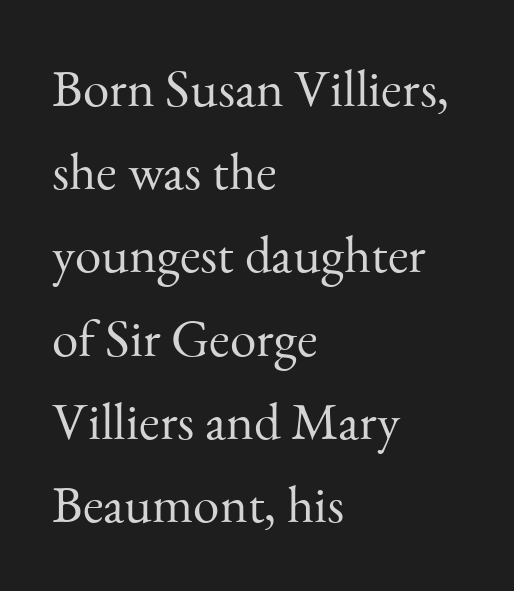
{"serif": "yes", "italic": "no", "bold": "no", "weight": "light", "width": "normal", "stroke_contrast": "medium", "x_height": "small", "monospaced": "no", "underline": "no", "align": "left", "line_spacing": "normal", "line_spacing_ratio": 1.57, "letter_spacing": "normal", "letter_spacing_em": 0.0, "glyph_px": 53}
